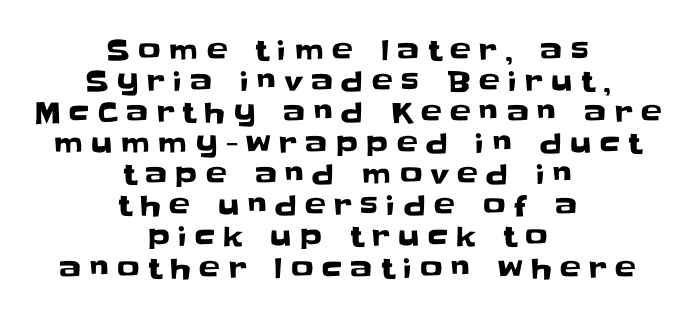
Q: Is the text italic (slanted)? A: No, it is upright.
Q: Is the typeface a serif or a sans-serif typeface? A: Sans-serif.
Q: Is the text underlined? A: No.
Q: How is the paragraph aligned? A: Centered.
Q: Is the spacing between letters normal or unusually wide? A: Unusually wide.
Q: Is the spacing between lines tight, normal or loose? A: Tight.
Q: Width (condensed, normal, or wide)? A: Normal.
Q: Stroke contrast? A: Low.
Q: x-height? A: Large.
Q: Monospaced? A: No.
